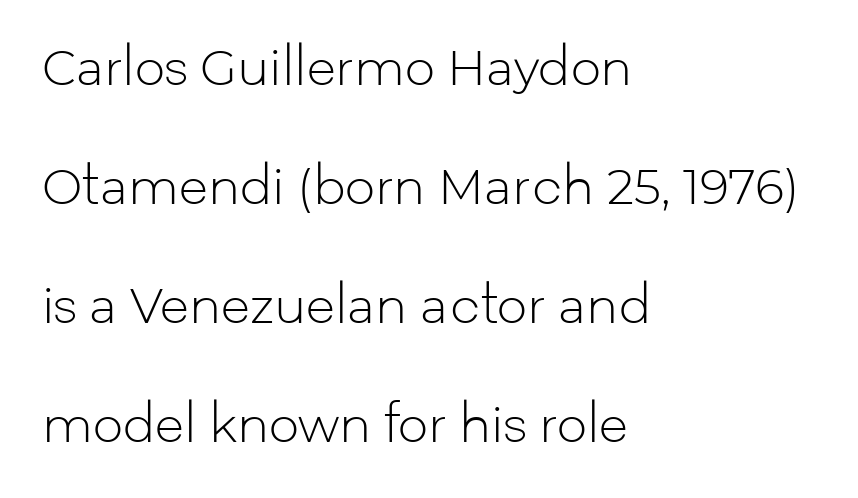
The image shows 48 px light sans-serif type, upright; set left-aligned, loose line spacing (2.48x), normal letter spacing, not underlined; low stroke contrast and a medium x-height.
